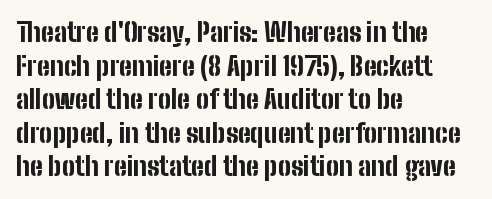
{"italic": "no", "bold": "yes", "underline": "no", "align": "left", "line_spacing": "normal", "line_spacing_ratio": 1.29, "letter_spacing": "normal", "letter_spacing_em": 0.0, "glyph_px": 26}
